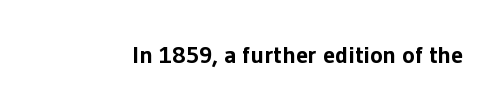
The image shows 24 px bold type, upright; set normal letter spacing, not underlined.
